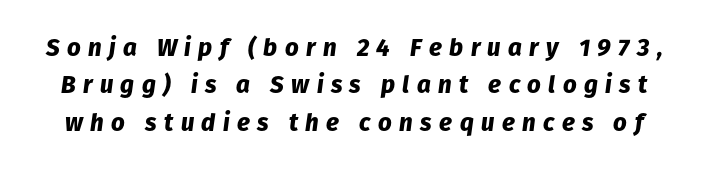
Typesetter's note: full bold, strokes at maximum text heaviness. The face used here has a pronounced slope to its letters. Loose tracking; the words dissolve into strings of separated letters. A bare baseline throughout the passage. Is there much room between lines? A standard amount, neither cramped nor airy.
